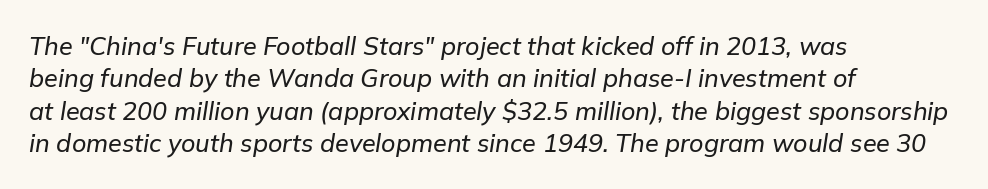
{"italic": "yes", "lean": "right", "slant_degrees": 9, "underline": "no", "align": "left", "line_spacing": "normal", "line_spacing_ratio": 1.3, "letter_spacing": "normal", "letter_spacing_em": 0.0, "glyph_px": 25}
